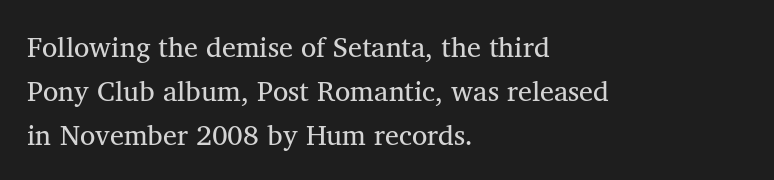
This block has exactly the height ordinary leading produces. Here the designer chose a conventional face with non-uniform glyph widths. Stroke thickness stays within the range of a standard reading face or lighter. What stands out about the letter spacing? Nothing — it is the standard amount. The passage shown is not underscored anywhere. The rendering shows small feet on the letterforms — a serif design.
